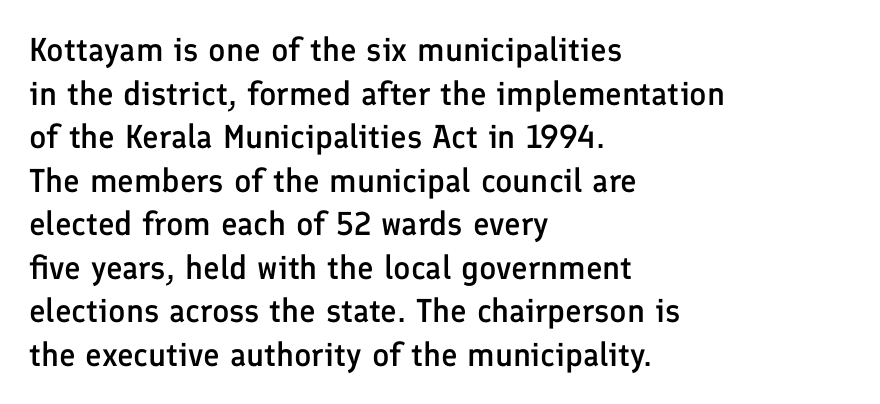
The image shows 33 px semibold sans-serif type, upright; set left-aligned, normal line spacing (1.32x), normal letter spacing, not underlined; low stroke contrast and a medium x-height.
